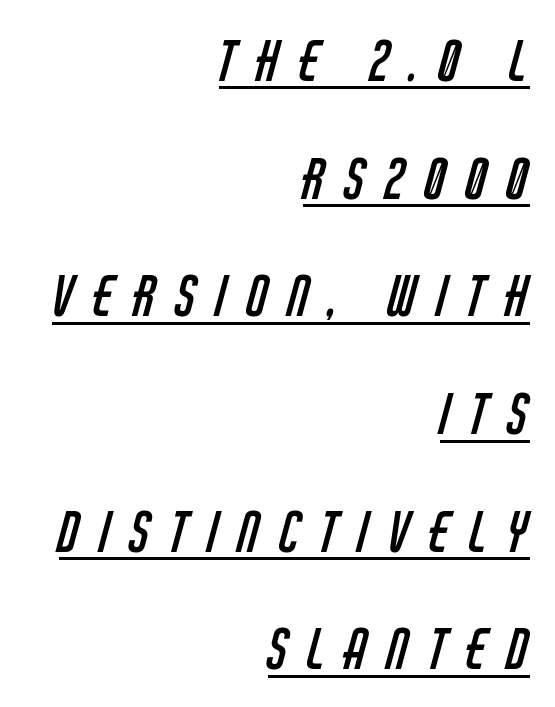
{"serif": "no", "bold": "no", "weight": "regular", "width": "condensed", "stroke_contrast": "low", "x_height": "large", "monospaced": "no", "underline": "yes", "align": "right", "line_spacing": "loose", "line_spacing_ratio": 2.14, "letter_spacing": "wide", "letter_spacing_em": 0.36, "glyph_px": 55}
